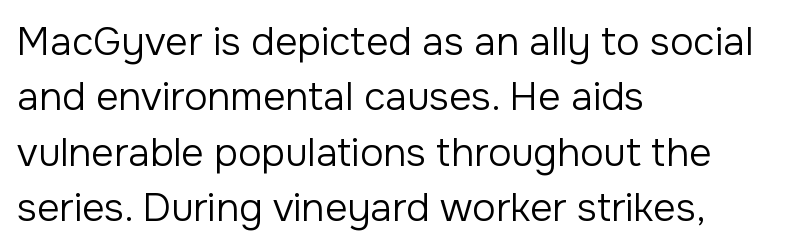
{"serif": "no", "italic": "no", "bold": "no", "weight": "regular", "width": "normal", "stroke_contrast": "low", "x_height": "medium", "monospaced": "no", "underline": "no", "align": "left", "line_spacing": "normal", "line_spacing_ratio": 1.42, "letter_spacing": "normal", "letter_spacing_em": 0.0, "glyph_px": 39}
